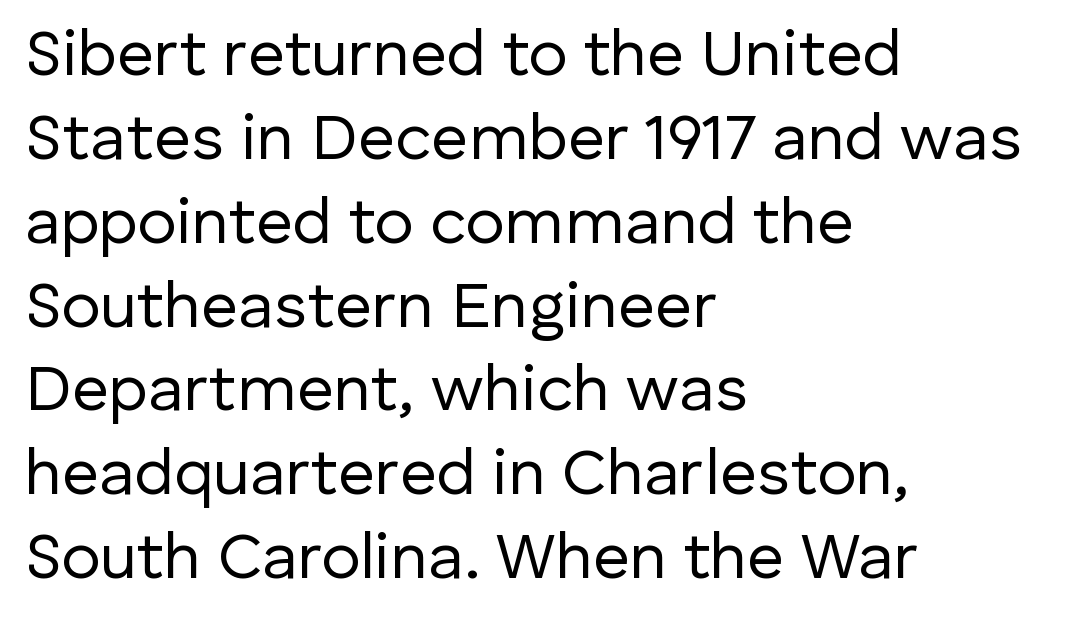
Baseline-to-baseline distance is the conventional proportion of letter height. Leftover space on each line is placed entirely after the last word. If you drew a line through each stem, it would be perfectly vertical. Descender tails drop into unmarked territory. Is this a sans? Yes — the strokes have no serifs. Proportional: the letters do not fall into vertical columns.
